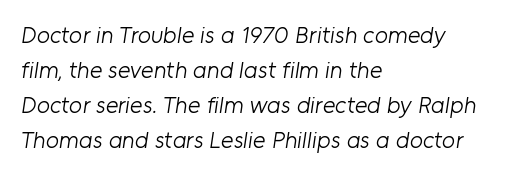
Q: Is the text bold? A: No.
Q: Is the text underlined? A: No.
Q: How is the paragraph aligned? A: Left-aligned.
Q: Is the spacing between letters normal or unusually wide? A: Normal.
Q: Is the spacing between lines tight, normal or loose? A: Normal.
